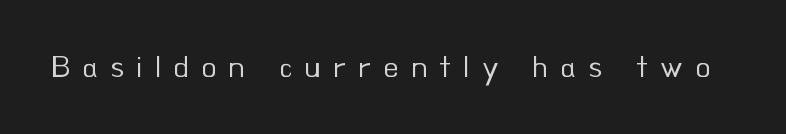
{"serif": "no", "italic": "no", "bold": "no", "weight": "regular", "width": "normal", "stroke_contrast": "low", "x_height": "small", "monospaced": "no", "underline": "no", "letter_spacing": "wide", "letter_spacing_em": 0.39, "glyph_px": 31}
